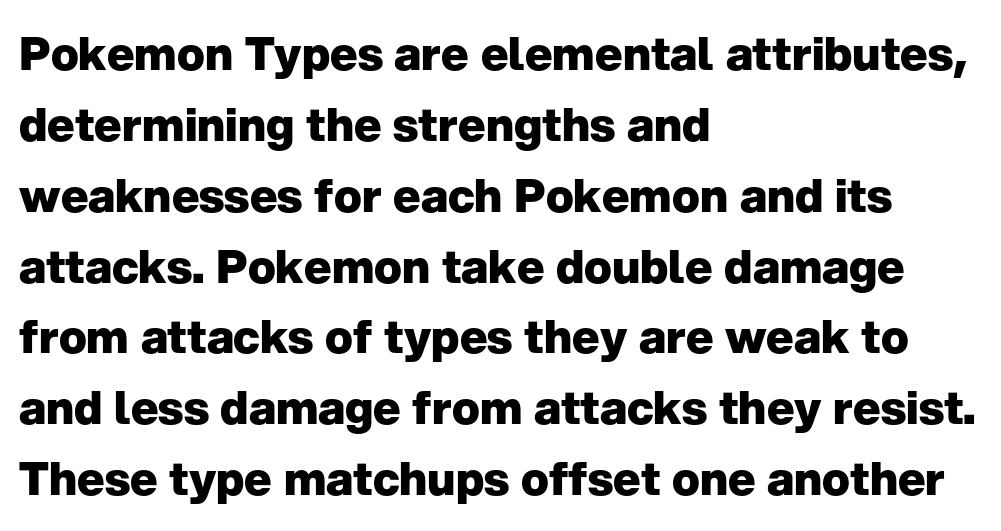
The image shows 46 px heavy sans-serif type, upright; set left-aligned, normal line spacing (1.54x), normal letter spacing, not underlined; low stroke contrast and a medium x-height.
